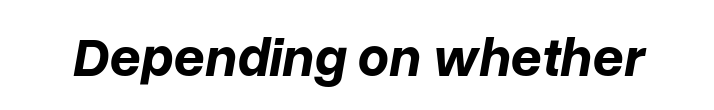
{"italic": "yes", "lean": "right", "slant_degrees": 10, "bold": "yes", "weight": "bold", "width": "normal", "stroke_contrast": "low", "x_height": "medium", "monospaced": "no", "underline": "no", "letter_spacing": "normal", "letter_spacing_em": 0.0, "glyph_px": 55}
